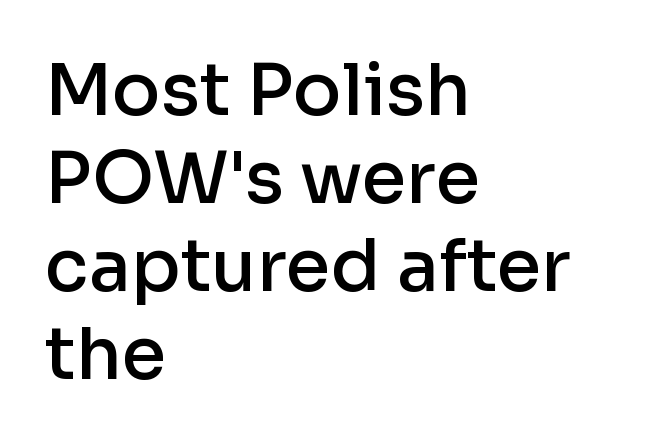
The type is set solid horizontally, with unmodified tracking. Characters remain perfectly vertical along every line. Set as a demibold, roughly 600 on the weight scale. You can tell from the bare stems that sans-serif type was used. Line starts are locked; line ends wander.
